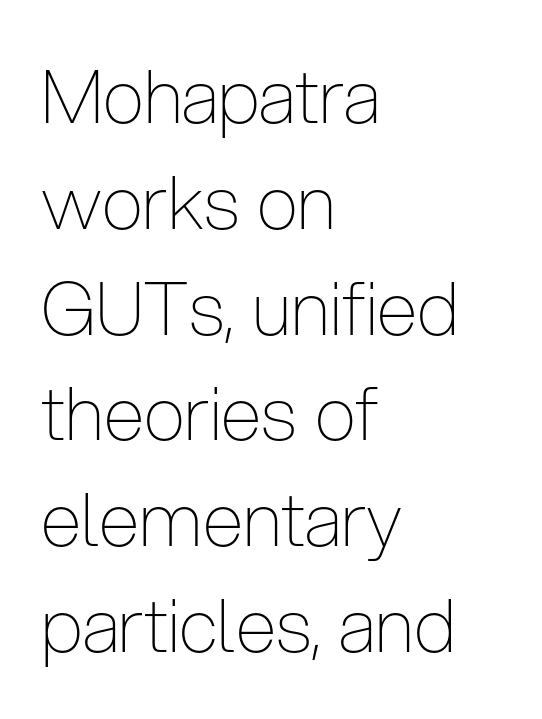
The image shows 74 px thin, condensed sans-serif type, upright; set left-aligned, normal line spacing (1.43x), normal letter spacing, not underlined; low stroke contrast and a medium x-height.
